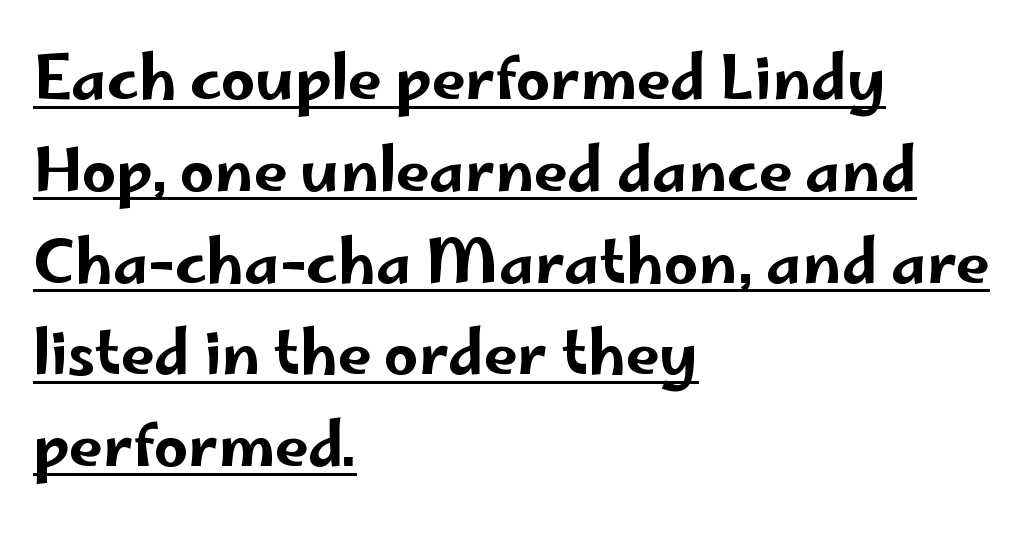
Q: Is the text italic (slanted)? A: No, it is upright.
Q: Is the typeface a serif or a sans-serif typeface? A: Sans-serif.
Q: Is the text underlined? A: Yes.
Q: How is the paragraph aligned? A: Left-aligned.
Q: Is the spacing between letters normal or unusually wide? A: Normal.
Q: Is the spacing between lines tight, normal or loose? A: Normal.
Q: Width (condensed, normal, or wide)? A: Wide.
Q: Stroke contrast? A: Low.
Q: x-height? A: Small.
Q: Monospaced? A: No.
